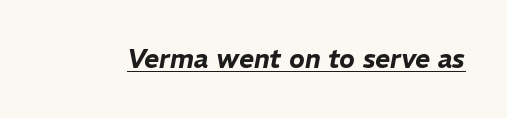
The image shows 26 px text type, italic (leaning right); set normal letter spacing, underlined.
